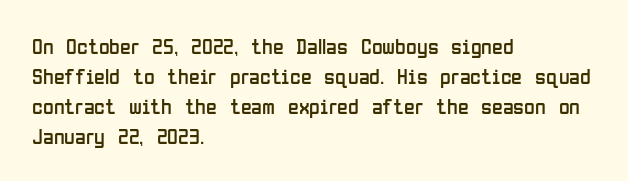
{"italic": "no", "bold": "no", "underline": "no", "align": "left", "line_spacing": "normal", "line_spacing_ratio": 1.36, "letter_spacing": "normal", "letter_spacing_em": 0.0, "glyph_px": 22}
